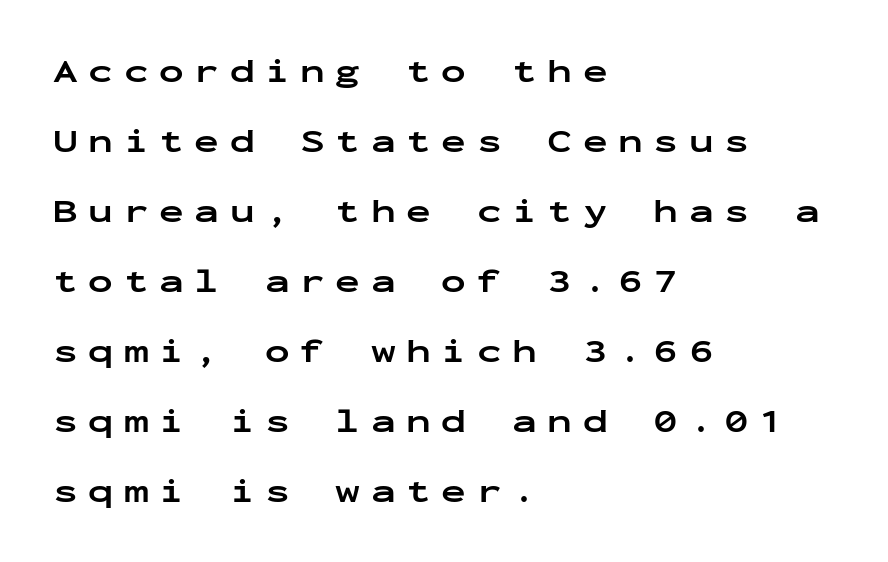
{"serif": "no", "italic": "no", "bold": "yes", "weight": "bold", "width": "wide", "stroke_contrast": "low", "x_height": "medium", "monospaced": "yes", "underline": "no", "align": "left", "line_spacing": "loose", "line_spacing_ratio": 2.12, "letter_spacing": "wide", "letter_spacing_em": 0.32, "glyph_px": 33}
